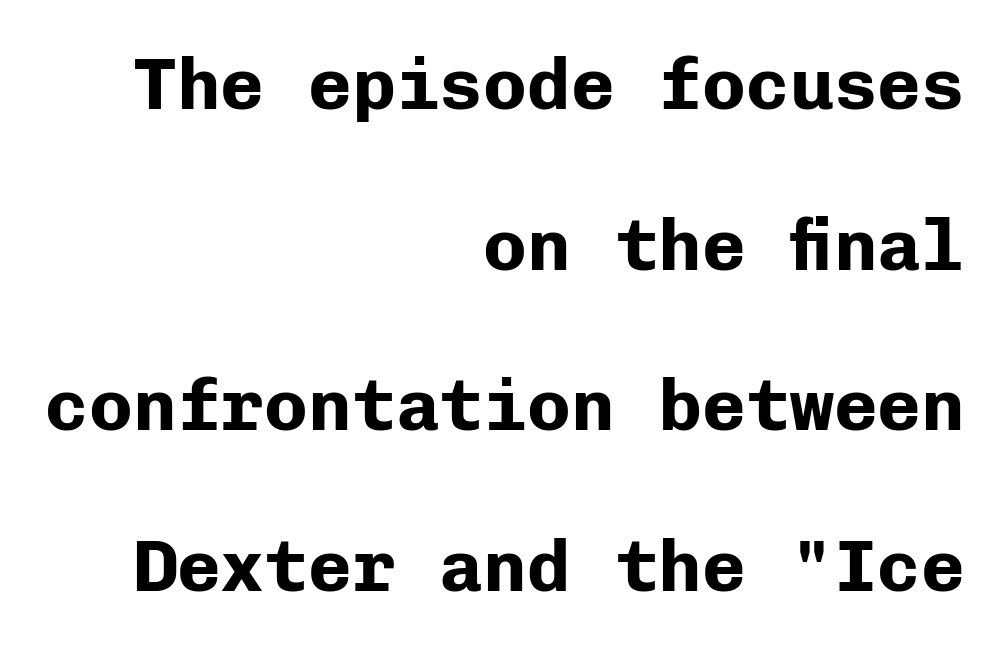
Q: Is the text bold? A: Yes.
Q: Is the text italic (slanted)? A: No, it is upright.
Q: Is the typeface a serif or a sans-serif typeface? A: Sans-serif.
Q: Is the text underlined? A: No.
Q: How is the paragraph aligned? A: Right-aligned.
Q: Is the spacing between letters normal or unusually wide? A: Normal.
Q: Is the spacing between lines tight, normal or loose? A: Loose.
Q: Width (condensed, normal, or wide)? A: Normal.
Q: Stroke contrast? A: Low.
Q: x-height? A: Medium.
Q: Monospaced? A: Yes.
